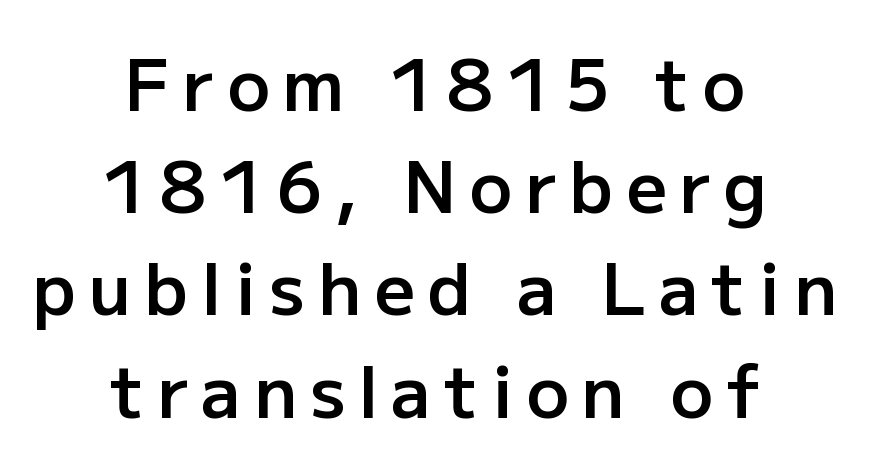
The image shows 71 px semibold sans-serif type, upright; set centered, normal line spacing (1.44x), not underlined; low stroke contrast and a medium x-height.
